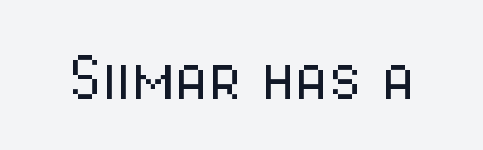
{"serif": "no", "italic": "no", "bold": "no", "weight": "light", "width": "condensed", "stroke_contrast": "low", "x_height": "medium", "monospaced": "no", "underline": "no", "letter_spacing": "normal", "letter_spacing_em": 0.0, "glyph_px": 77}
